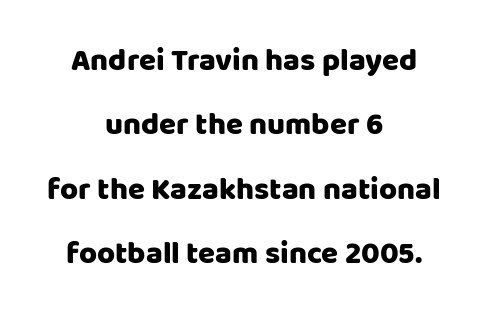
The image shows 31 px sans-serif type, upright; set centered, loose line spacing (2.08x), normal letter spacing, not underlined; low stroke contrast and a large x-height.
